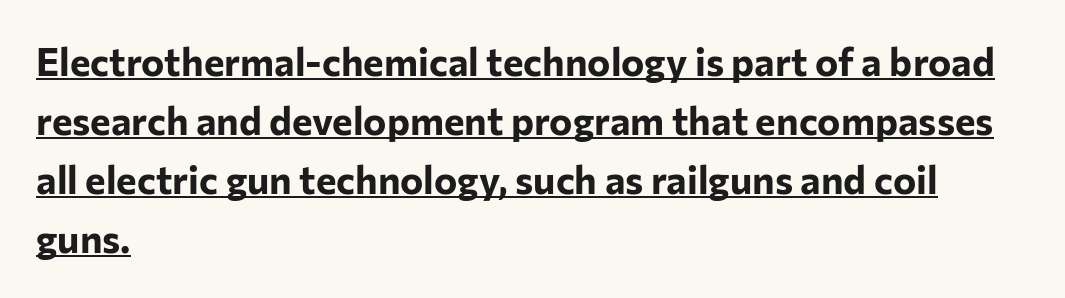
The image shows 39 px bold sans-serif type, upright; set left-aligned, normal line spacing (1.51x), normal letter spacing, underlined; low stroke contrast and a medium x-height.
